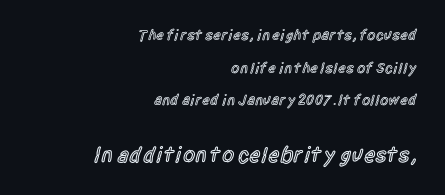
The image shows 22 px text type; set right-aligned, loose line spacing (2.18x), normal letter spacing, not underlined; the second (bottom) block is 1.47x larger.
